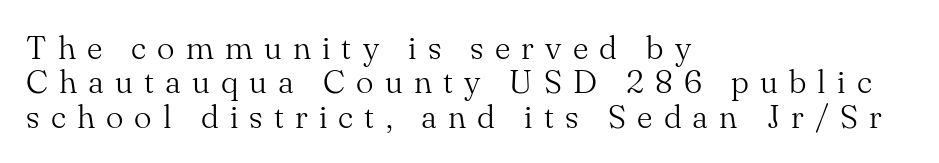
Q: Is the text bold? A: No.
Q: Is the text italic (slanted)? A: No, it is upright.
Q: Is the typeface a serif or a sans-serif typeface? A: Serif.
Q: Is the text underlined? A: No.
Q: How is the paragraph aligned? A: Left-aligned.
Q: Is the spacing between letters normal or unusually wide? A: Unusually wide.
Q: Is the spacing between lines tight, normal or loose? A: Tight.
Q: Width (condensed, normal, or wide)? A: Normal.
Q: Stroke contrast? A: Medium.
Q: x-height? A: Small.
Q: Monospaced? A: No.
